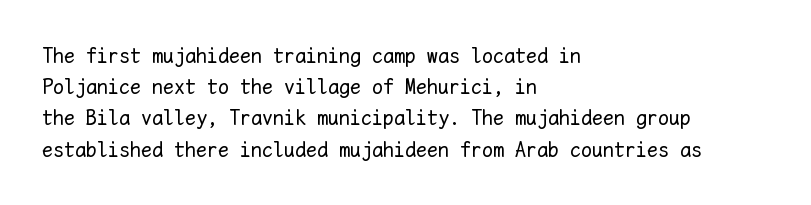
{"italic": "no", "bold": "no", "underline": "no", "align": "left", "line_spacing": "normal", "line_spacing_ratio": 1.42, "letter_spacing": "normal", "letter_spacing_em": 0.0, "glyph_px": 22}
